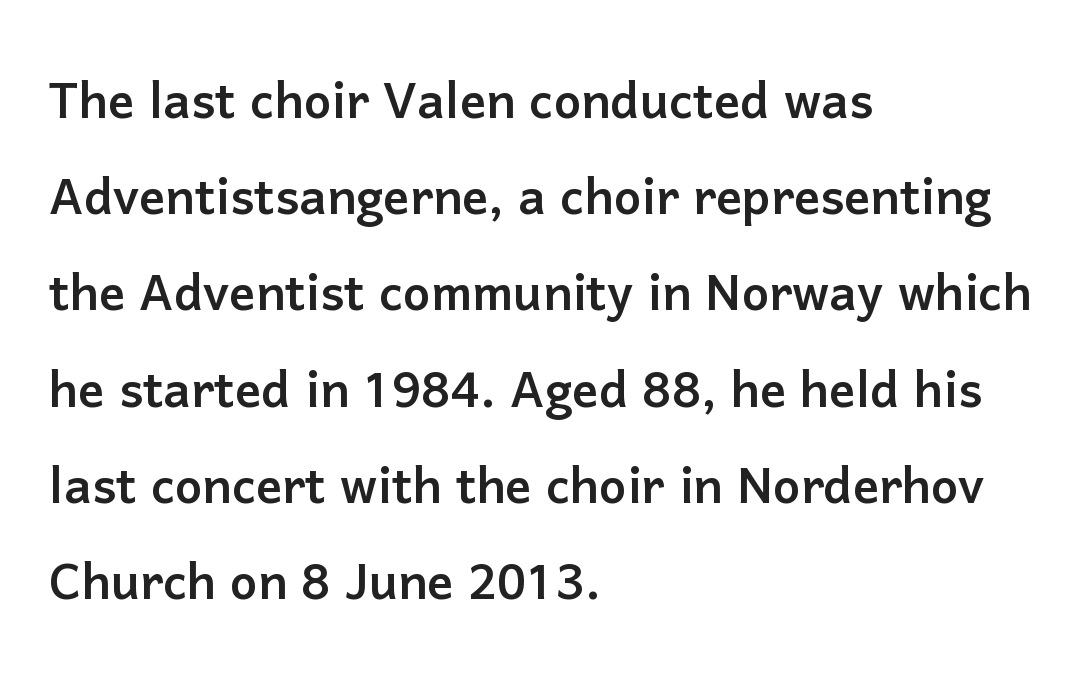
This sample has the flowing, uneven cadence of proportional lettering. Every character sits straight up, as roman type does. The rendering keeps characters at their native spacing. Unlike a traditional serif, this face leaves its strokes unadorned.
